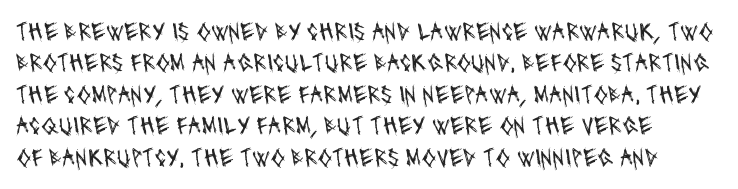
The image shows 26 px text type; set line spacing 1.21x, normal letter spacing, not underlined.
